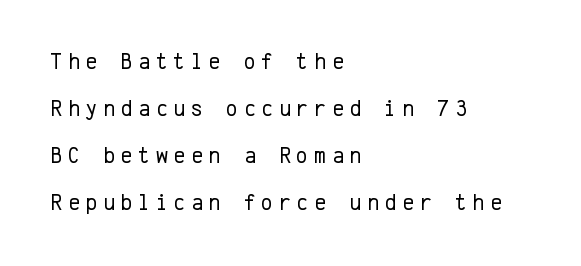
{"italic": "no", "bold": "no", "underline": "no", "align": "left", "line_spacing": "loose", "line_spacing_ratio": 2.05, "letter_spacing": "wide", "letter_spacing_em": 0.24, "glyph_px": 23}
